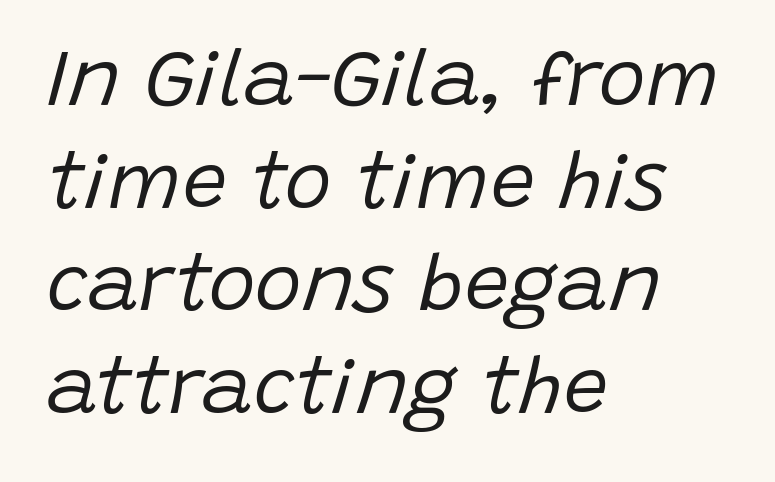
{"italic": "yes", "lean": "right", "slant_degrees": 15, "bold": "no", "weight": "regular", "width": "normal", "stroke_contrast": "low", "x_height": "large", "monospaced": "no", "underline": "no", "align": "left", "line_spacing": "normal", "line_spacing_ratio": 1.3, "letter_spacing": "normal", "letter_spacing_em": 0.0, "glyph_px": 79}
